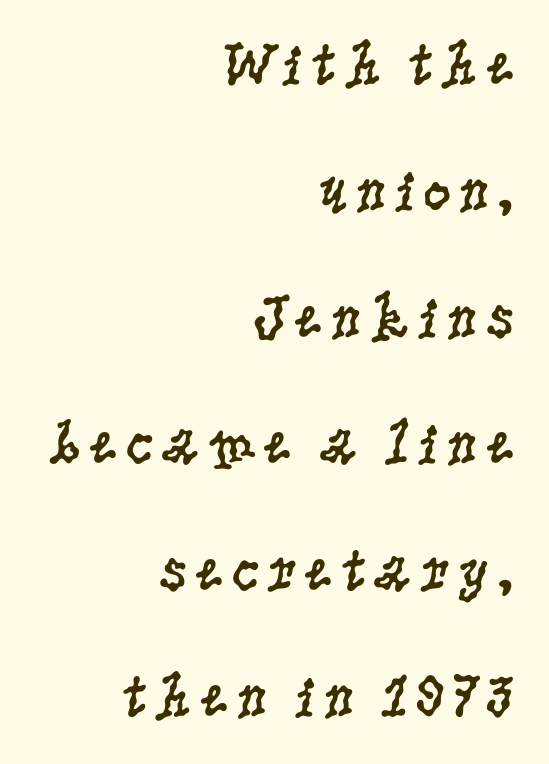
Q: Is the text bold? A: No.
Q: Is the typeface a serif or a sans-serif typeface? A: Serif.
Q: Is the text underlined? A: No.
Q: How is the paragraph aligned? A: Right-aligned.
Q: Is the spacing between lines tight, normal or loose? A: Loose.
Q: Width (condensed, normal, or wide)? A: Condensed.
Q: Stroke contrast? A: Low.
Q: x-height? A: Large.
Q: Monospaced? A: No.
